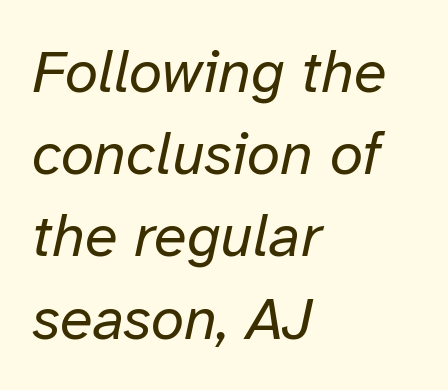
The rendering applies a slant to the glyphs. Honestly, the row spacing looks completely unremarkable. The space beneath each line is pristine and unruled. Notice how the passage keeps a crisp vertical edge on the left only. Characters follow at the spacing the type designer built in. Character widths vary here, with narrow letters taking less room than wide ones.
